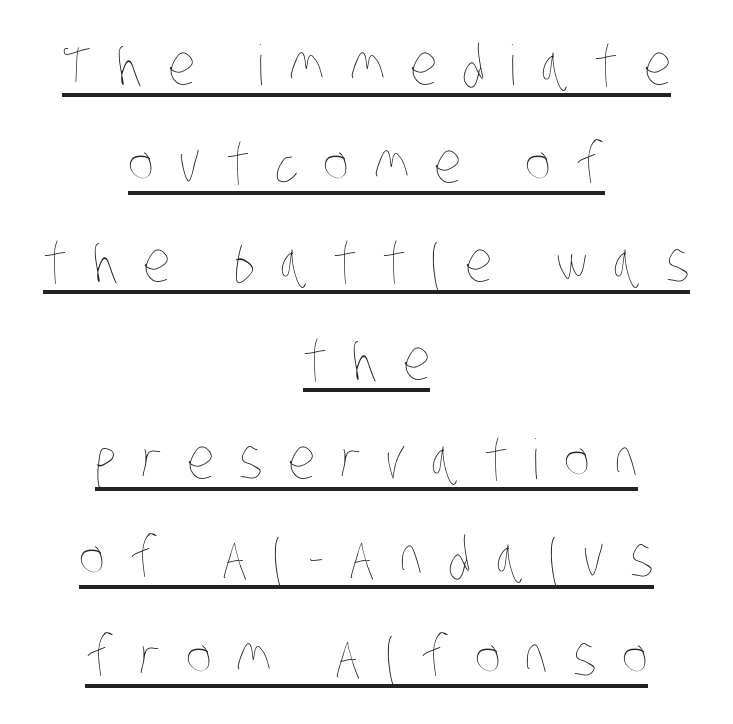
Display-style spreading of the glyphs; the letterfit is very open. The typesetter has applied underlining to the passage shown. Think of a printed novel: that variable character pitch is what you see here. Each stroke keeps to a modest, everyday thickness or less. A student would call this center alignment; a typographer would say set centered.
